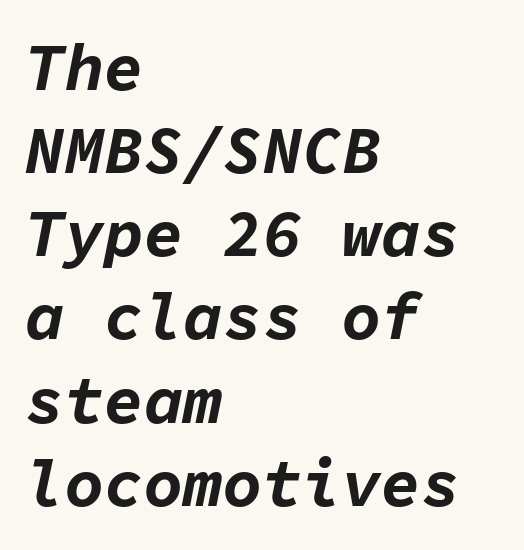
The image shows 66 px bold type, italic (leaning right), monospaced; set left-aligned, normal line spacing (1.26x), normal letter spacing, not underlined; low stroke contrast and a medium x-height.
